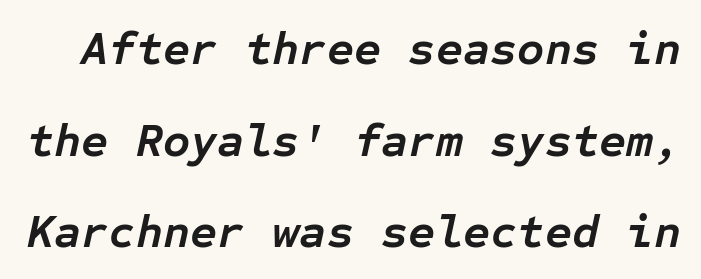
Q: Is the text bold? A: Yes.
Q: Is the text italic (slanted)? A: Yes, it leans right by about 12 degrees.
Q: Is the text underlined? A: No.
Q: Is the spacing between letters normal or unusually wide? A: Normal.
Q: Is the spacing between lines tight, normal or loose? A: Loose.
Q: Width (condensed, normal, or wide)? A: Normal.
Q: Stroke contrast? A: Low.
Q: x-height? A: Medium.
Q: Monospaced? A: Yes.
